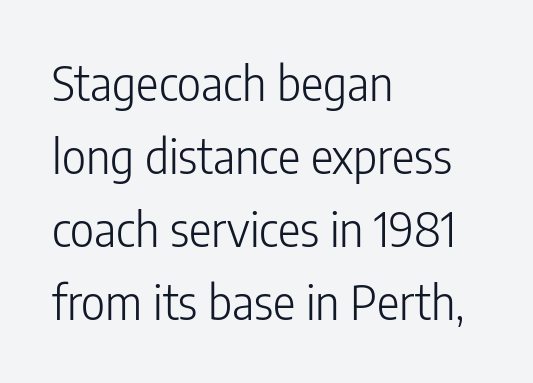
Q: Is the text bold? A: No.
Q: Is the text italic (slanted)? A: No, it is upright.
Q: Is the typeface a serif or a sans-serif typeface? A: Sans-serif.
Q: Is the text underlined? A: No.
Q: How is the paragraph aligned? A: Left-aligned.
Q: Is the spacing between letters normal or unusually wide? A: Normal.
Q: Is the spacing between lines tight, normal or loose? A: Normal.
Q: Width (condensed, normal, or wide)? A: Condensed.
Q: Stroke contrast? A: Low.
Q: x-height? A: Medium.
Q: Monospaced? A: No.
